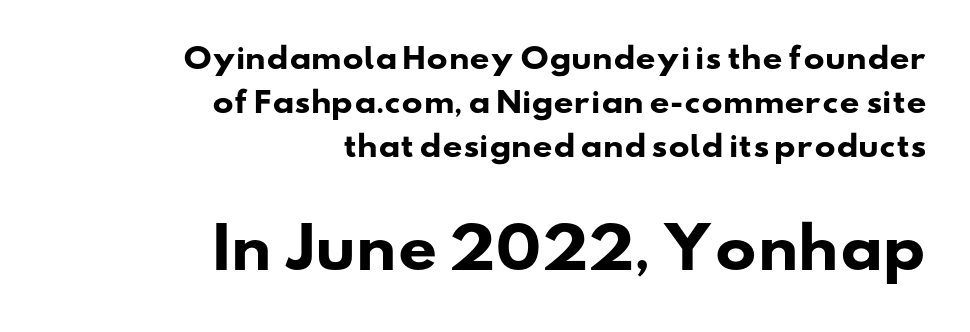
{"serif": "no", "bold": "yes", "weight": "heavy", "width": "wide", "stroke_contrast": "low", "x_height": "small", "monospaced": "no", "underline": "no", "align": "right", "line_spacing": "normal", "line_spacing_ratio": 1.57, "letter_spacing": "normal", "letter_spacing_em": 0.0, "larger_block": "second", "size_ratio": 1.96, "glyph_px": 55}
